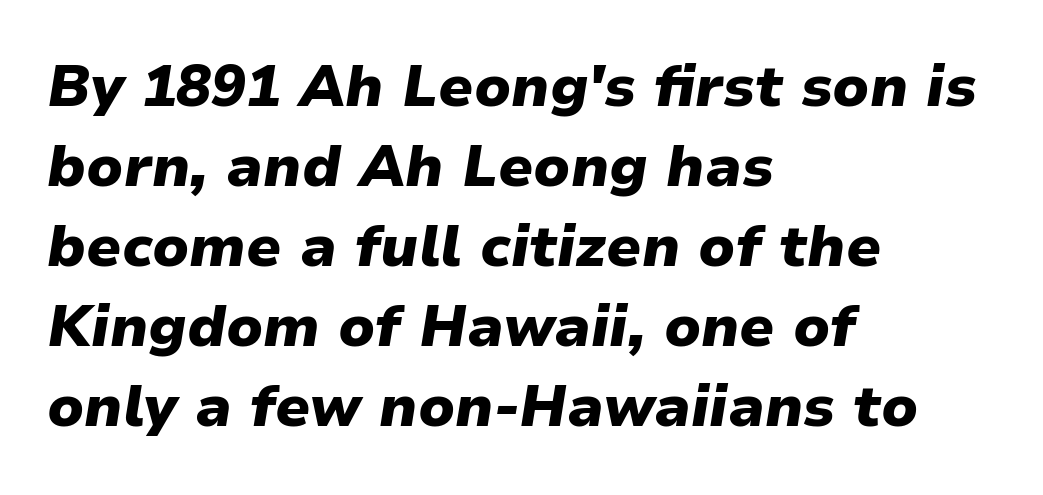
Q: Is the text bold? A: Yes.
Q: Is the text italic (slanted)? A: Yes, it leans right by about 9 degrees.
Q: Is the text underlined? A: No.
Q: How is the paragraph aligned? A: Left-aligned.
Q: Is the spacing between letters normal or unusually wide? A: Normal.
Q: Is the spacing between lines tight, normal or loose? A: Normal.
Q: Width (condensed, normal, or wide)? A: Normal.
Q: Stroke contrast? A: Low.
Q: x-height? A: Medium.
Q: Monospaced? A: No.
